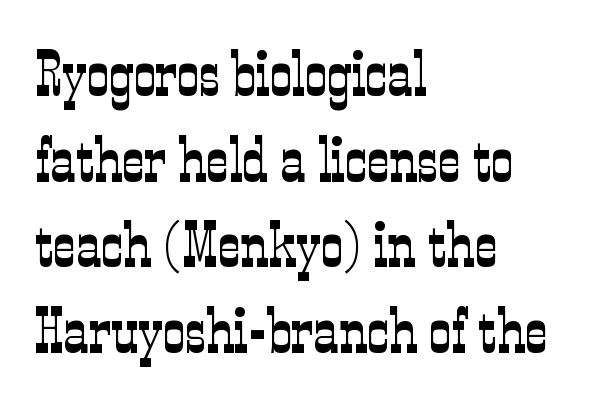
{"serif": "yes", "italic": "no", "bold": "no", "weight": "light", "width": "condensed", "stroke_contrast": "low", "x_height": "medium", "monospaced": "no", "underline": "no", "align": "left", "line_spacing": "normal", "line_spacing_ratio": 1.38, "letter_spacing": "normal", "letter_spacing_em": 0.0, "glyph_px": 62}
